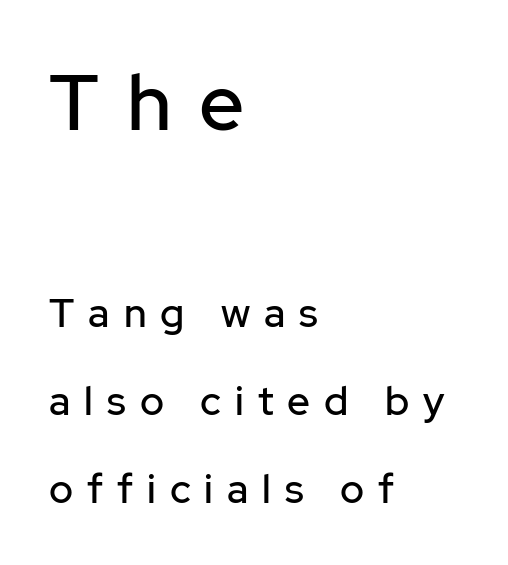
Q: Is the text italic (slanted)? A: No, it is upright.
Q: Is the typeface a serif or a sans-serif typeface? A: Sans-serif.
Q: Is the text underlined? A: No.
Q: How is the paragraph aligned? A: Left-aligned.
Q: Is the spacing between letters normal or unusually wide? A: Unusually wide.
Q: Is the spacing between lines tight, normal or loose? A: Loose.
Q: Which block of text is set in a larger size, the first (top) or the second (bottom)? A: The first (top) one.
Q: Width (condensed, normal, or wide)? A: Normal.
Q: Stroke contrast? A: Low.
Q: x-height? A: Medium.
Q: Monospaced? A: No.
